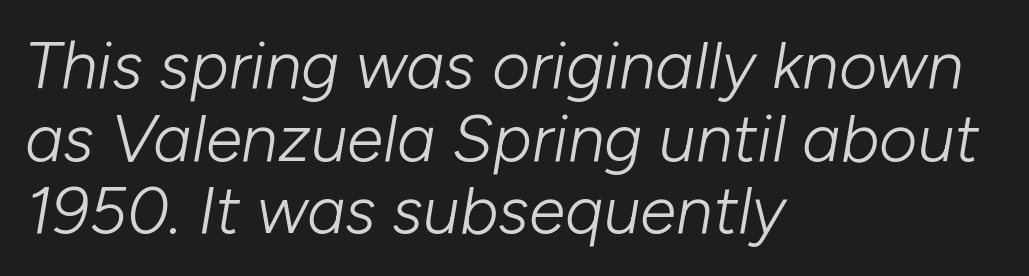
The image shows 66 px light type, italic (leaning right); set left-aligned, tight line spacing (1.1x), normal letter spacing, not underlined; low stroke contrast and a medium x-height.
